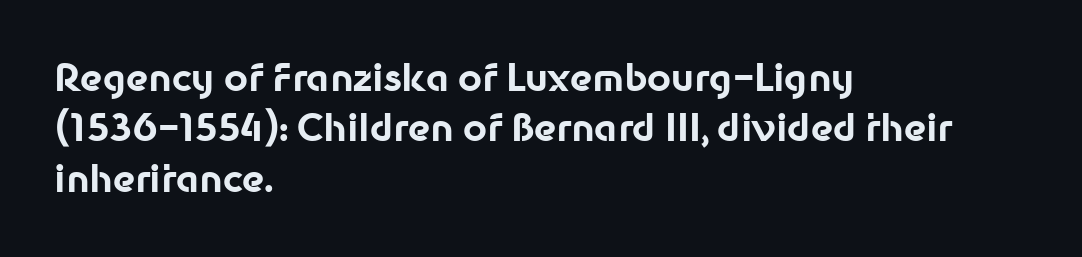
{"serif": "no", "italic": "no", "bold": "yes", "weight": "bold", "width": "normal", "stroke_contrast": "low", "x_height": "medium", "monospaced": "no", "underline": "no", "align": "left", "line_spacing": "normal", "line_spacing_ratio": 1.36, "letter_spacing": "normal", "letter_spacing_em": 0.0, "glyph_px": 37}
